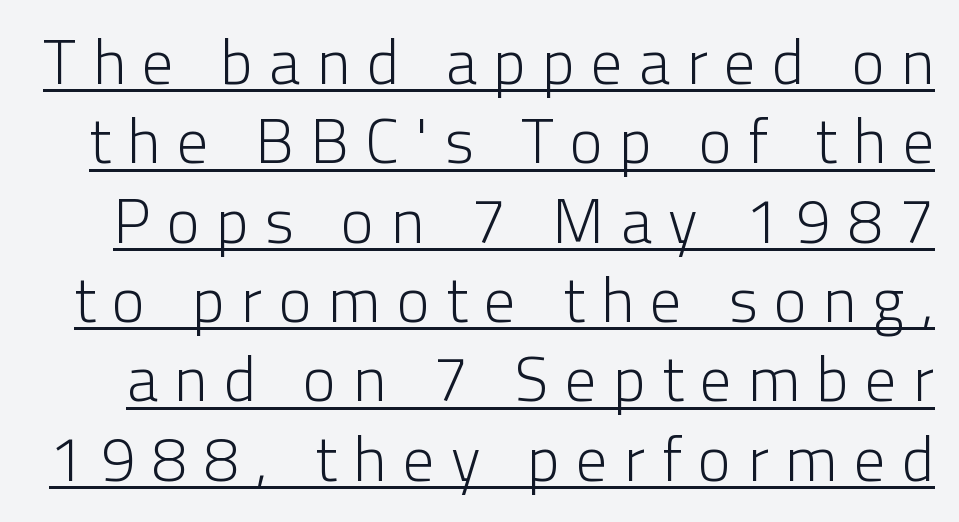
Q: Is the text bold? A: No.
Q: Is the text italic (slanted)? A: No, it is upright.
Q: Is the typeface a serif or a sans-serif typeface? A: Sans-serif.
Q: Is the text underlined? A: Yes.
Q: Is the spacing between letters normal or unusually wide? A: Unusually wide.
Q: Is the spacing between lines tight, normal or loose? A: Normal.
Q: Width (condensed, normal, or wide)? A: Normal.
Q: Stroke contrast? A: Low.
Q: x-height? A: Medium.
Q: Monospaced? A: No.
